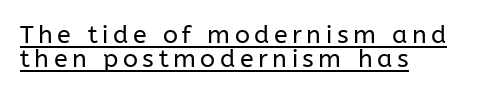
The image shows 25 px text type, upright; set left-aligned, tight line spacing (0.97x), underlined.
